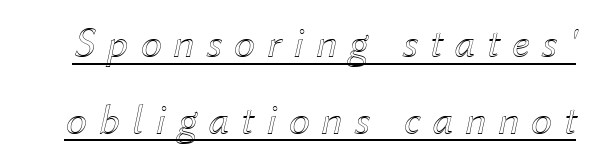
The image shows 43 px text type, italic (leaning right); set line spacing 1.78x, unusually wide letter spacing (+0.27 em), underlined; a medium x-height.
